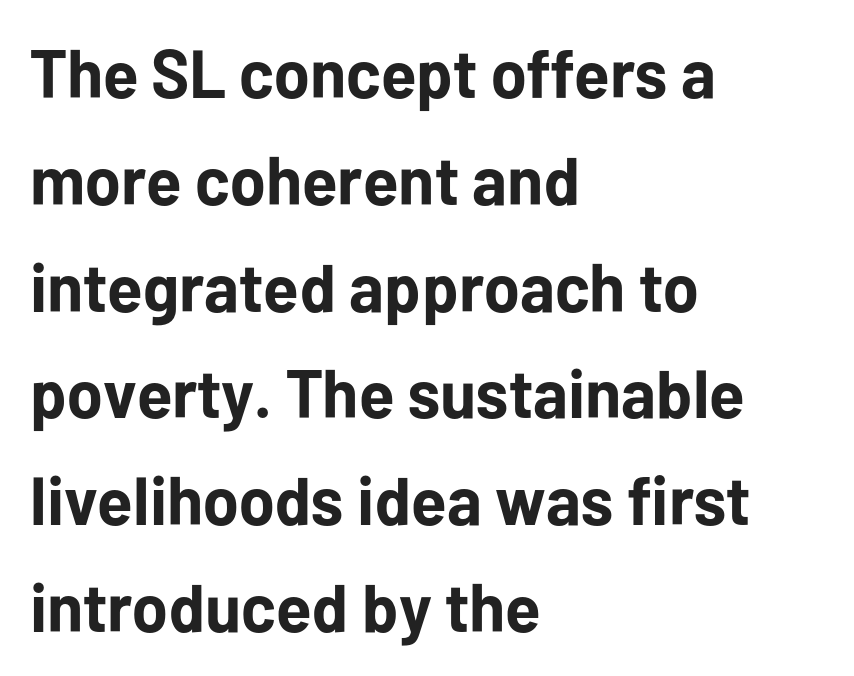
{"serif": "no", "italic": "no", "bold": "yes", "weight": "bold", "width": "normal", "stroke_contrast": "low", "x_height": "medium", "monospaced": "no", "underline": "no", "align": "left", "line_spacing": "normal", "line_spacing_ratio": 1.57, "letter_spacing": "normal", "letter_spacing_em": 0.0, "glyph_px": 68}
